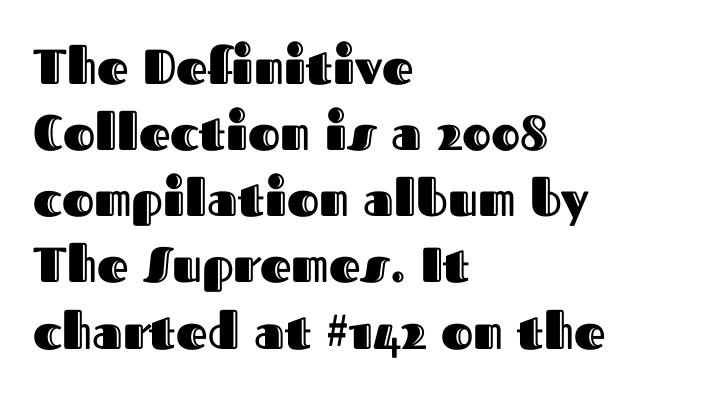
The image shows 49 px text type, upright; set left-aligned, normal line spacing (1.35x), normal letter spacing, not underlined; a medium x-height.
